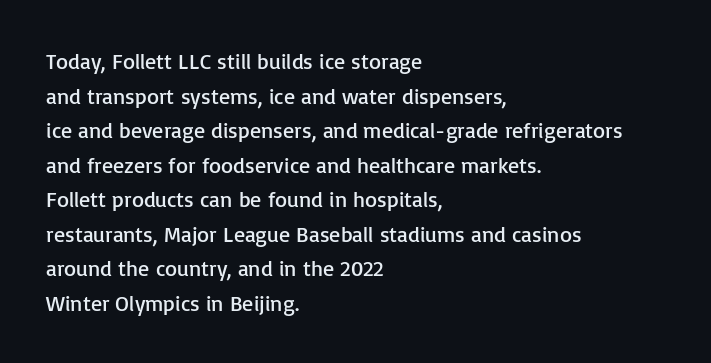
Which margin do the lines hug? The left one — the right edge is uneven. This is roman type, the default non-slanted kind. Summary of vertical rhythm: regular, with standard interline spacing. These glyphs show unthickened strokes, regular width or finer. The rendering keeps characters at their native spacing. The gap between lines stays unmarked.
